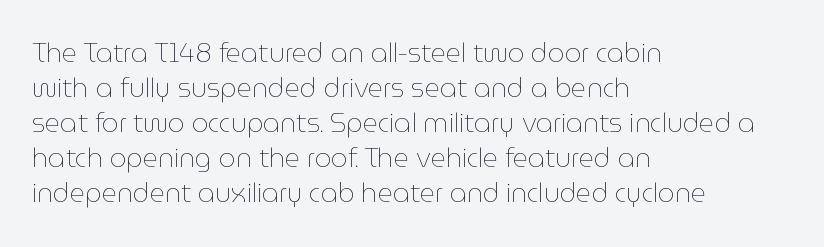
The image shows 26 px text type, upright; set left-aligned, normal line spacing (1.35x), normal letter spacing, not underlined.
